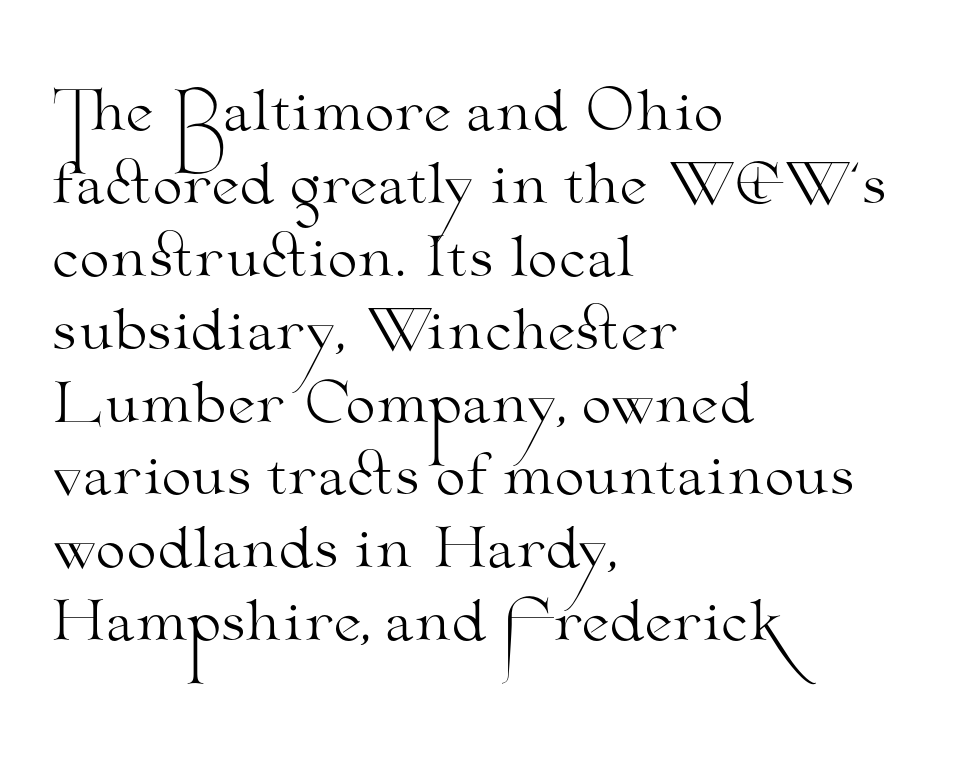
Q: Is the text bold? A: No.
Q: Is the text italic (slanted)? A: No, it is upright.
Q: Is the typeface a serif or a sans-serif typeface? A: Serif.
Q: Is the text underlined? A: No.
Q: How is the paragraph aligned? A: Left-aligned.
Q: Is the spacing between letters normal or unusually wide? A: Normal.
Q: Is the spacing between lines tight, normal or loose? A: Normal.
Q: Width (condensed, normal, or wide)? A: Wide.
Q: Stroke contrast? A: Medium.
Q: x-height? A: Small.
Q: Monospaced? A: No.
